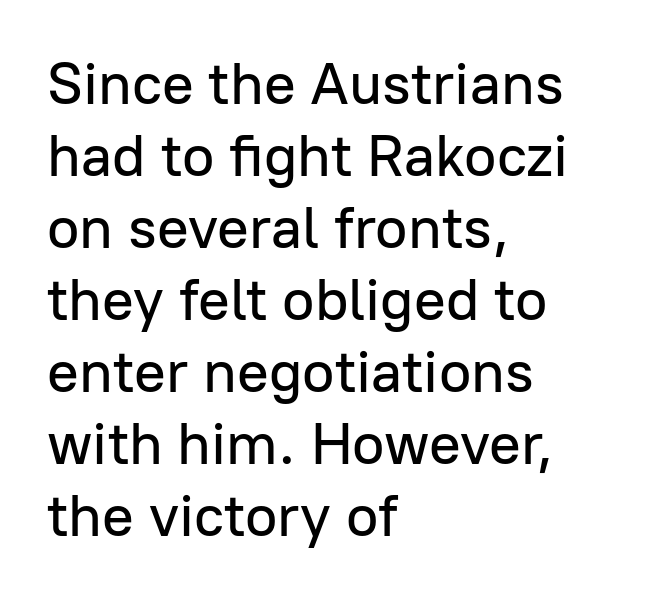
Default kerning and tracking; the words read as compact shapes. Has an underline been added? It has not. The rendering uses natural spacing where letterforms have individual widths. This rendering employs a face without finishing strokes, i.e., a sans-serif. The rendering anchors every line to the left-hand side.
